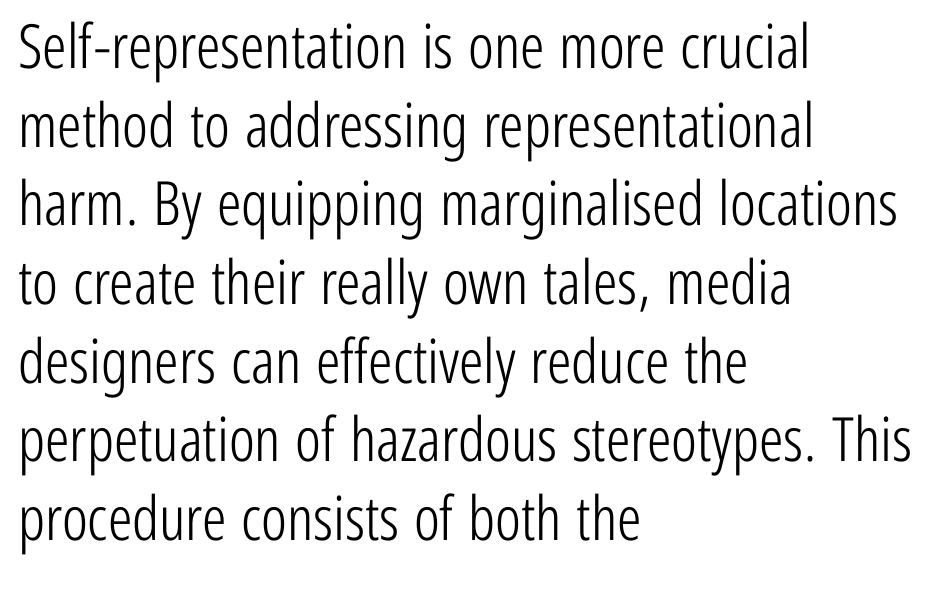
{"serif": "no", "italic": "no", "bold": "no", "weight": "light", "width": "condensed", "stroke_contrast": "low", "x_height": "medium", "monospaced": "no", "underline": "no", "align": "left", "line_spacing": "normal", "line_spacing_ratio": 1.29, "letter_spacing": "normal", "letter_spacing_em": 0.0, "glyph_px": 61}
